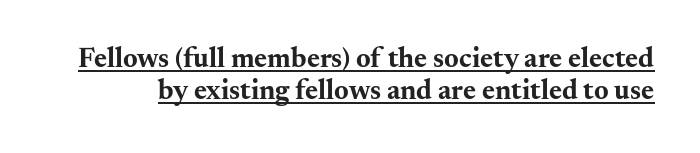
What decoration does the sample have? An underline. In terms of letterspacing, this is plain default setting. Do the characters align in a grid? No, the font is proportional. A dark, heavy texture on the line: the type is bold. Tightly led — the rows are bunched.
